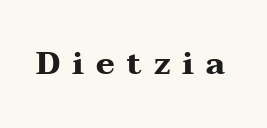
Is the type bold? Yes — the strokes are clearly thick and heavy. Underlining? Definitely not there. These lines are rendered in a variable-pitch font. Someone cranked the tracking dial way up on this one.
